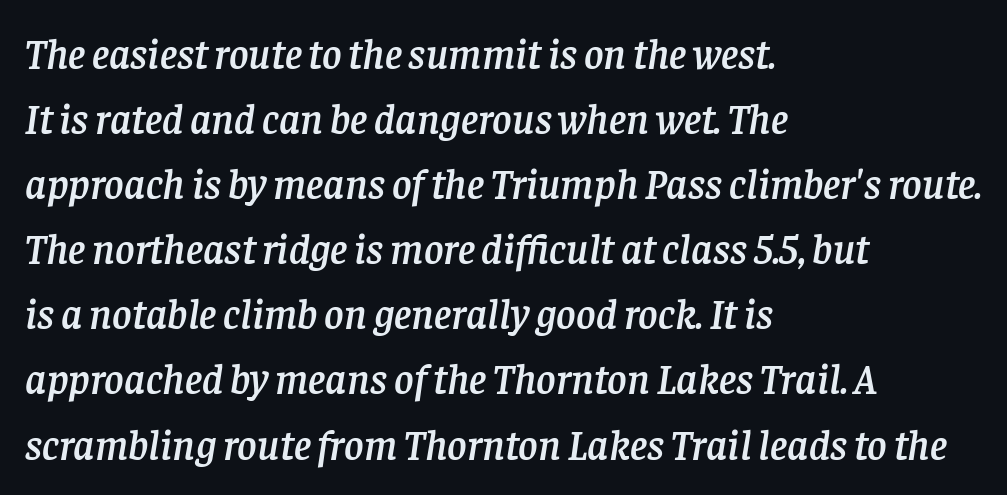
Q: Is the text italic (slanted)? A: Yes, it leans right by about 8 degrees.
Q: Is the typeface a serif or a sans-serif typeface? A: Serif.
Q: Is the text underlined? A: No.
Q: How is the paragraph aligned? A: Left-aligned.
Q: Is the spacing between letters normal or unusually wide? A: Normal.
Q: Is the spacing between lines tight, normal or loose? A: Normal.
Q: Width (condensed, normal, or wide)? A: Normal.
Q: Stroke contrast? A: Low.
Q: x-height? A: Large.
Q: Monospaced? A: No.
